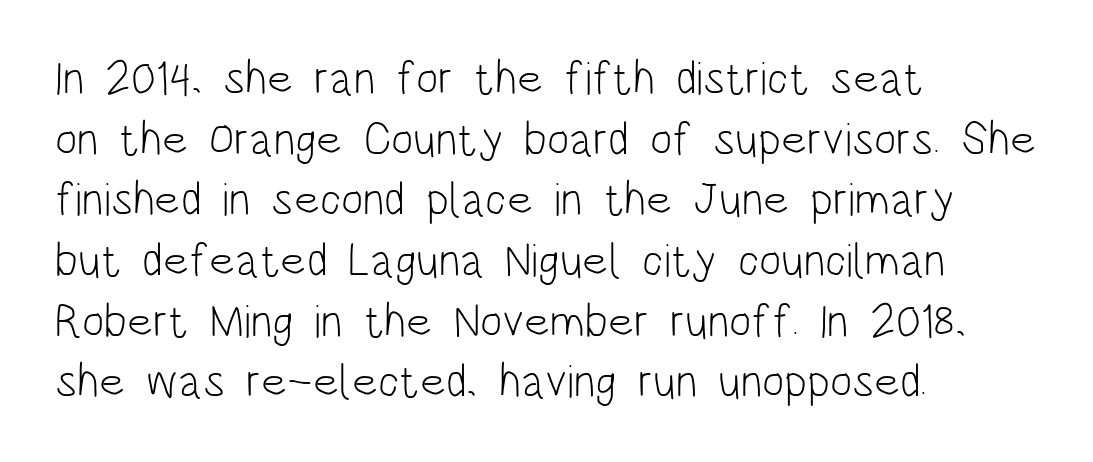
Q: Is the text bold? A: No.
Q: Is the text italic (slanted)? A: No, it is upright.
Q: Is the typeface a serif or a sans-serif typeface? A: Sans-serif.
Q: Is the text underlined? A: No.
Q: How is the paragraph aligned? A: Left-aligned.
Q: Is the spacing between letters normal or unusually wide? A: Normal.
Q: Is the spacing between lines tight, normal or loose? A: Normal.
Q: Width (condensed, normal, or wide)? A: Condensed.
Q: Stroke contrast? A: Low.
Q: x-height? A: Large.
Q: Monospaced? A: No.
